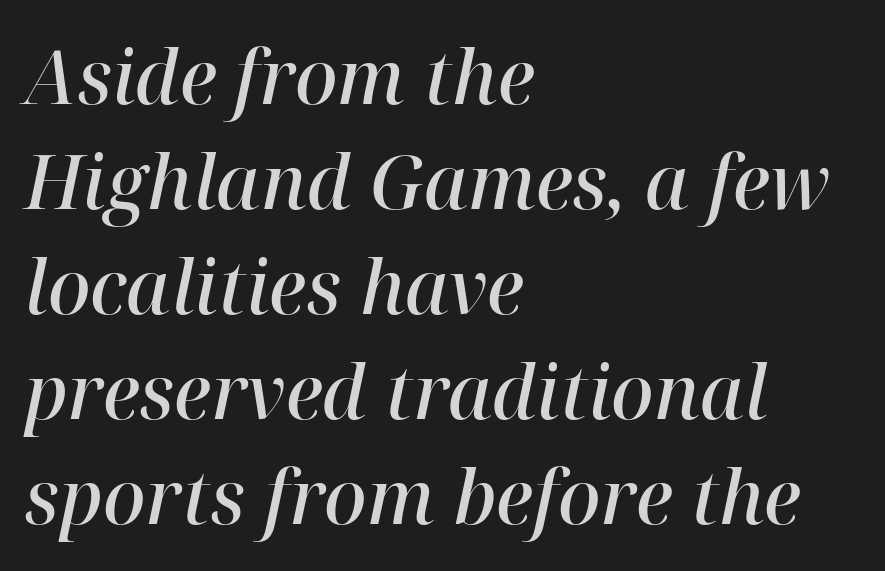
The image shows 74 px semibold serif type, italic (leaning right); set left-aligned, normal line spacing (1.42x), normal letter spacing, not underlined; high stroke contrast and a medium x-height.
